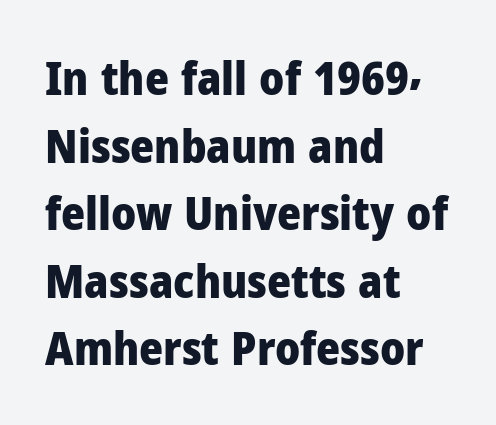
Spacing verdict: proportional, widths tailored to each character. Quick note: underline off. How are the letters spaced? Ordinarily, with no added tracking. If you drew a line through each stem, it would be perfectly vertical. A sans-serif font was chosen for this passage. Compared with typical paragraphs, the rows here are spaced about the same.
